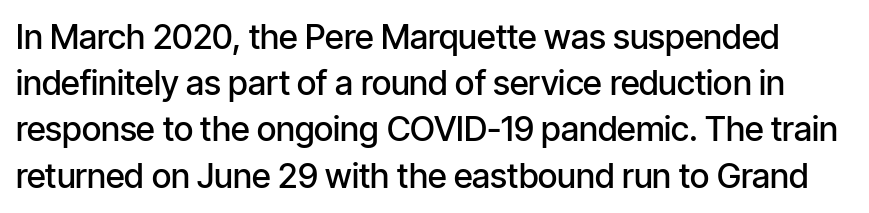
Q: Is the text bold? A: Semi-bold.
Q: Is the text italic (slanted)? A: No, it is upright.
Q: Is the typeface a serif or a sans-serif typeface? A: Sans-serif.
Q: Is the text underlined? A: No.
Q: Is the spacing between letters normal or unusually wide? A: Normal.
Q: Is the spacing between lines tight, normal or loose? A: Normal.
Q: Width (condensed, normal, or wide)? A: Condensed.
Q: Stroke contrast? A: Low.
Q: x-height? A: Medium.
Q: Monospaced? A: No.
